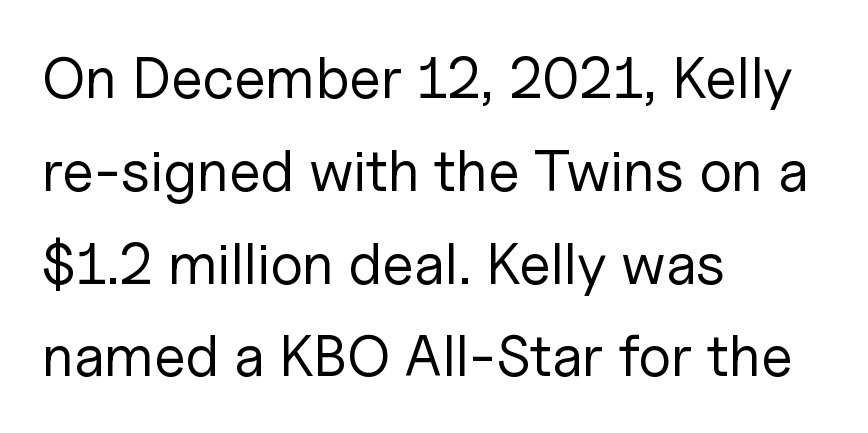
The rendering anchors every line to the left-hand side. Beneath every word, the page is bare. The designer went with a sans here, leaving each stem footless. Nobody touched the tracking dial on this one.
